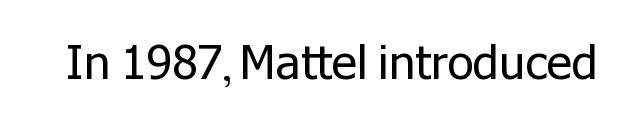
Check under the words: just untouched page. Compared with typical body copy, the letter spacing here is the same. A typesetter would call this proportional, since set widths differ per character. Vertical stems look standard width or narrower in stroke.
